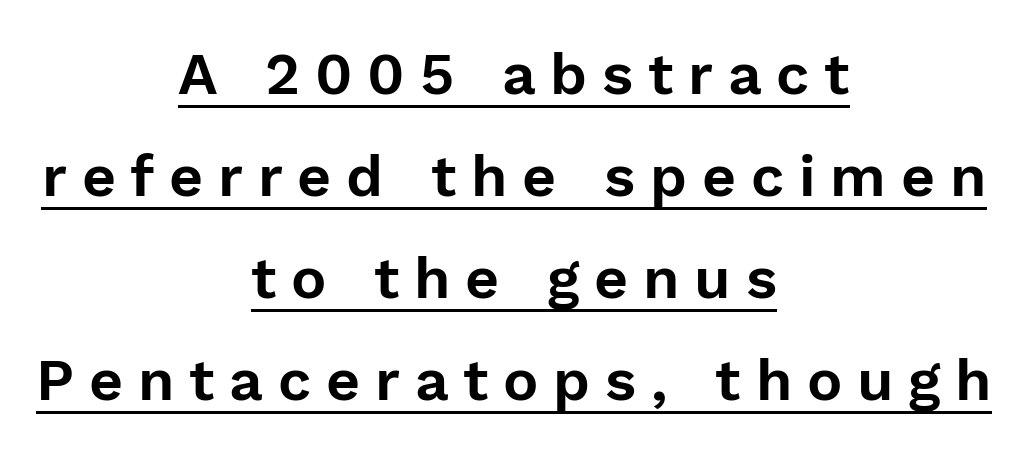
Q: Is the text italic (slanted)? A: No, it is upright.
Q: Is the typeface a serif or a sans-serif typeface? A: Sans-serif.
Q: Is the text underlined? A: Yes.
Q: How is the paragraph aligned? A: Centered.
Q: Is the spacing between letters normal or unusually wide? A: Unusually wide.
Q: Width (condensed, normal, or wide)? A: Normal.
Q: Stroke contrast? A: Low.
Q: x-height? A: Medium.
Q: Monospaced? A: No.
